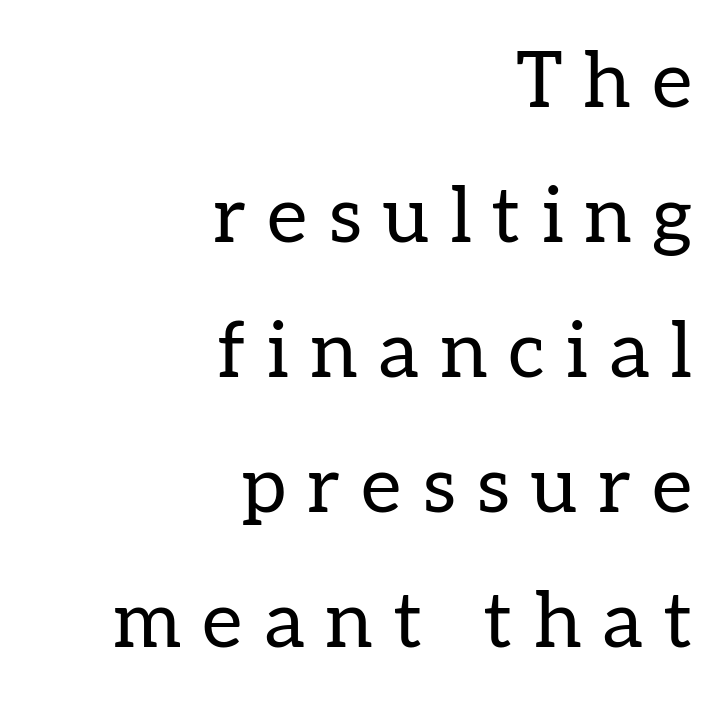
{"serif": "yes", "italic": "no", "bold": "no", "weight": "regular", "width": "normal", "stroke_contrast": "low", "x_height": "medium", "monospaced": "no", "underline": "no", "align": "right", "line_spacing_ratio": 1.73, "letter_spacing": "wide", "letter_spacing_em": 0.27, "glyph_px": 78}
